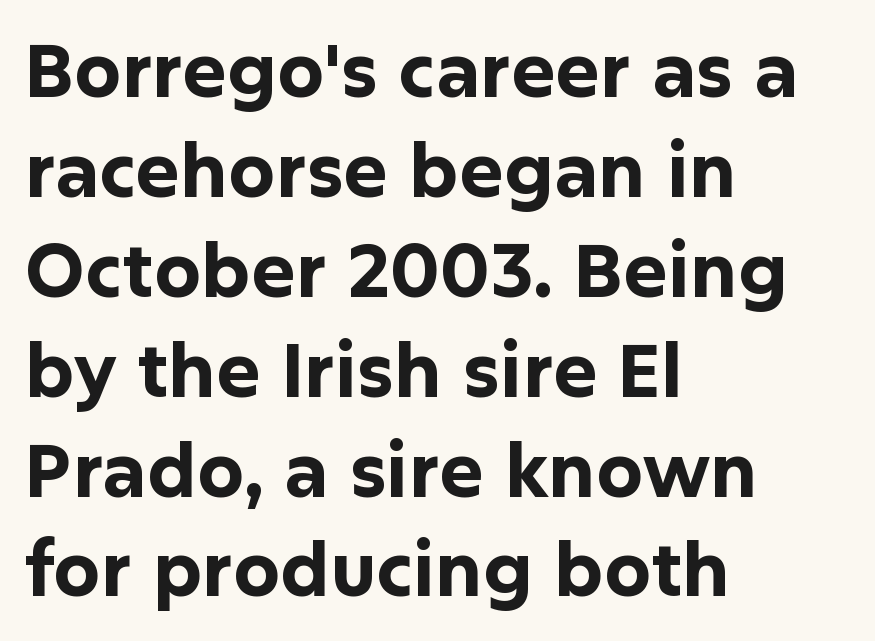
Character widths vary here, with narrow letters taking less room than wide ones. This rendering leaves character spacing at its baseline value. The string is rendered with underlining switched off. Every character sits straight up, as roman type does. The letters carry no serifs — their stems end cleanly without finishing strokes.
